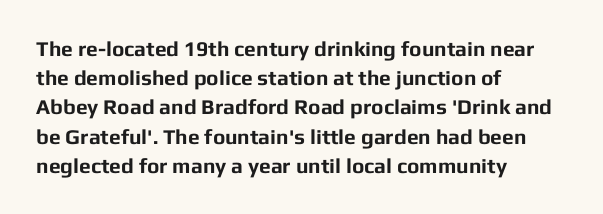
The image shows 21 px bold type, upright; set left-aligned, normal line spacing (1.39x), normal letter spacing, not underlined.
